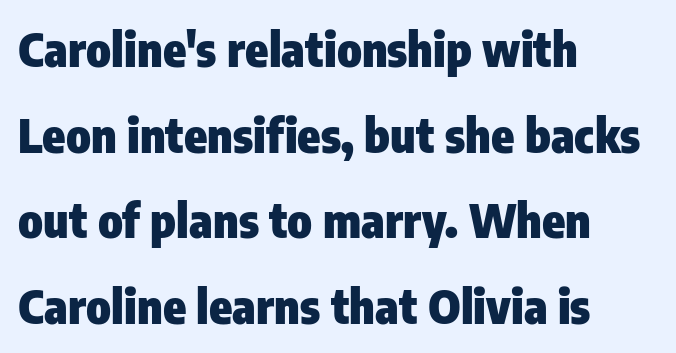
{"serif": "no", "italic": "no", "bold": "yes", "weight": "heavy", "width": "condensed", "stroke_contrast": "low", "x_height": "medium", "monospaced": "no", "underline": "no", "align": "left", "line_spacing_ratio": 1.82, "letter_spacing": "normal", "letter_spacing_em": 0.0, "glyph_px": 47}
